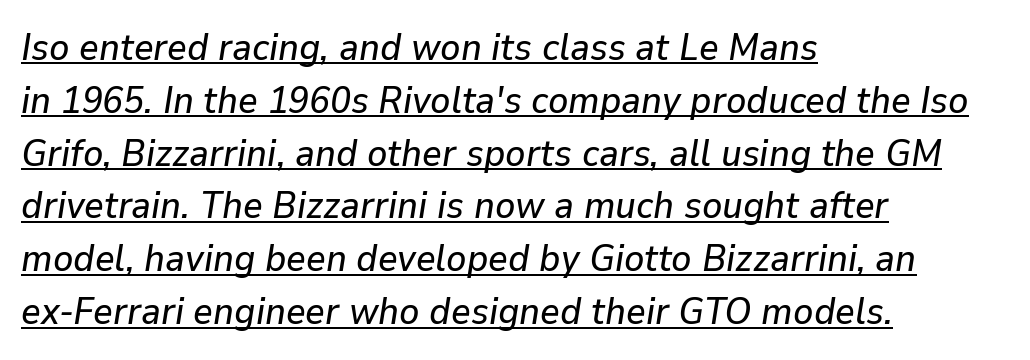
{"italic": "yes", "lean": "right", "slant_degrees": 9, "width": "normal", "stroke_contrast": "low", "x_height": "medium", "monospaced": "no", "underline": "yes", "align": "left", "line_spacing": "normal", "line_spacing_ratio": 1.39, "letter_spacing": "normal", "letter_spacing_em": 0.0, "glyph_px": 38}
